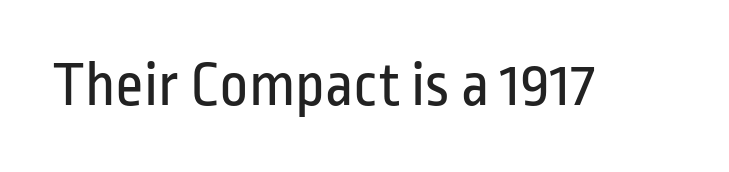
Q: Is the text bold? A: No.
Q: Is the text italic (slanted)? A: No, it is upright.
Q: Is the typeface a serif or a sans-serif typeface? A: Sans-serif.
Q: Is the text underlined? A: No.
Q: Is the spacing between letters normal or unusually wide? A: Normal.
Q: Width (condensed, normal, or wide)? A: Condensed.
Q: Stroke contrast? A: Low.
Q: x-height? A: Medium.
Q: Monospaced? A: No.
